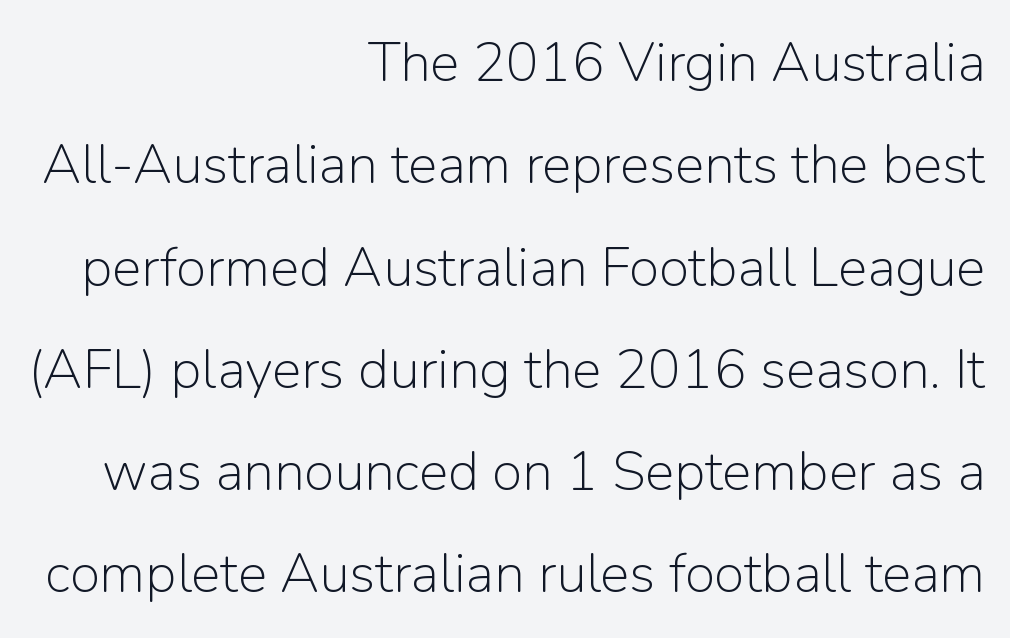
Q: Is the text bold? A: No.
Q: Is the text italic (slanted)? A: No, it is upright.
Q: Is the typeface a serif or a sans-serif typeface? A: Sans-serif.
Q: Is the text underlined? A: No.
Q: How is the paragraph aligned? A: Right-aligned.
Q: Is the spacing between letters normal or unusually wide? A: Normal.
Q: Width (condensed, normal, or wide)? A: Normal.
Q: Stroke contrast? A: Low.
Q: x-height? A: Medium.
Q: Monospaced? A: No.
